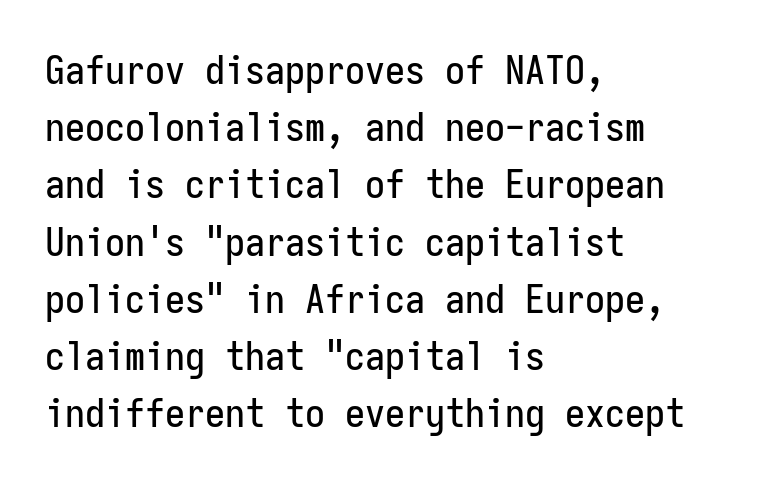
Students, observe: this is what conventionally led text looks like. You could count columns in this text — the font is strictly monospaced. Tracking value appears to be zero — textbook default spacing. Short and long lines alike share a common starting point at left.
